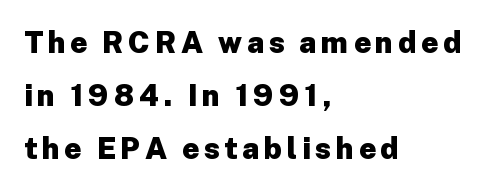
The image shows 30 px heavy sans-serif type, upright; set left-aligned, line spacing 1.76x, not underlined; low stroke contrast and a medium x-height.
